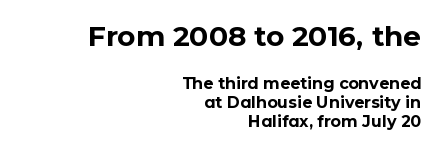
Q: Is the text bold? A: Yes.
Q: Is the text italic (slanted)? A: No, it is upright.
Q: Is the typeface a serif or a sans-serif typeface? A: Sans-serif.
Q: Is the text underlined? A: No.
Q: How is the paragraph aligned? A: Right-aligned.
Q: Is the spacing between letters normal or unusually wide? A: Normal.
Q: Which block of text is set in a larger size, the first (top) or the second (bottom)? A: The first (top) one.
Q: Width (condensed, normal, or wide)? A: Normal.
Q: Stroke contrast? A: Low.
Q: x-height? A: Medium.
Q: Monospaced? A: No.
